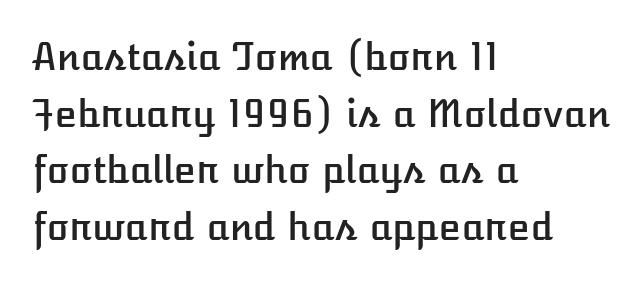
Think of a printed novel: that variable character pitch is what you see here. A student would call this left alignment; a typographer would say flush left, rag right. Bare-footed words on every line. Words appear dense and cohesive because spacing is normal. Vertically, the passage feels balanced, rows spaced as you'd expect. In terms of posture, this sample is upright.
